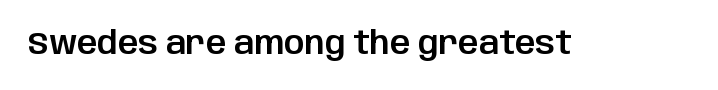
The image shows 32 px sans-serif type, upright; set normal letter spacing, not underlined; low stroke contrast and a large x-height.
